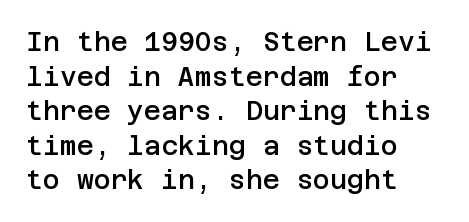
Q: Is the text bold? A: Semi-bold.
Q: Is the text italic (slanted)? A: No, it is upright.
Q: Is the text underlined? A: No.
Q: How is the paragraph aligned? A: Left-aligned.
Q: Is the spacing between letters normal or unusually wide? A: Normal.
Q: Is the spacing between lines tight, normal or loose? A: Normal.
